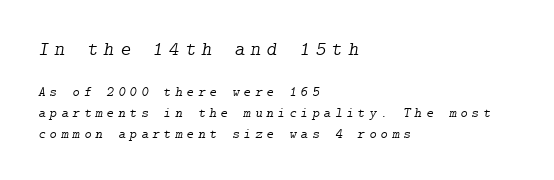
Q: Is the text bold? A: No.
Q: Is the text italic (slanted)? A: Yes, it leans right by about 9 degrees.
Q: Is the text underlined? A: No.
Q: How is the paragraph aligned? A: Left-aligned.
Q: Is the spacing between letters normal or unusually wide? A: Unusually wide.
Q: Is the spacing between lines tight, normal or loose? A: Normal.
Q: Which block of text is set in a larger size, the first (top) or the second (bottom)? A: The first (top) one.
